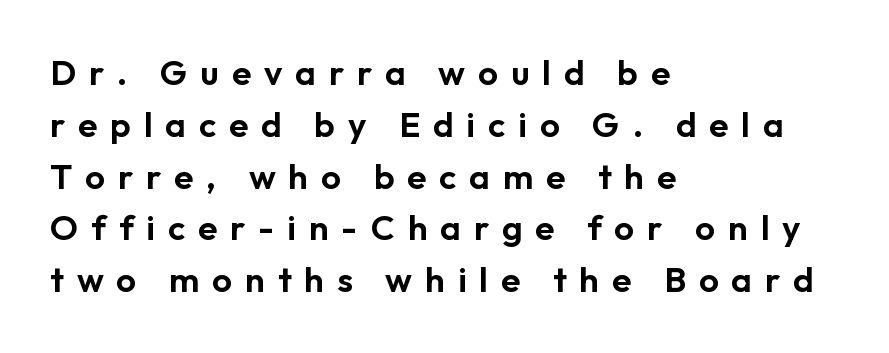
Q: Is the text italic (slanted)? A: No, it is upright.
Q: Is the typeface a serif or a sans-serif typeface? A: Sans-serif.
Q: Is the text underlined? A: No.
Q: How is the paragraph aligned? A: Left-aligned.
Q: Is the spacing between letters normal or unusually wide? A: Unusually wide.
Q: Is the spacing between lines tight, normal or loose? A: Normal.
Q: Width (condensed, normal, or wide)? A: Normal.
Q: Stroke contrast? A: Low.
Q: x-height? A: Medium.
Q: Monospaced? A: No.
